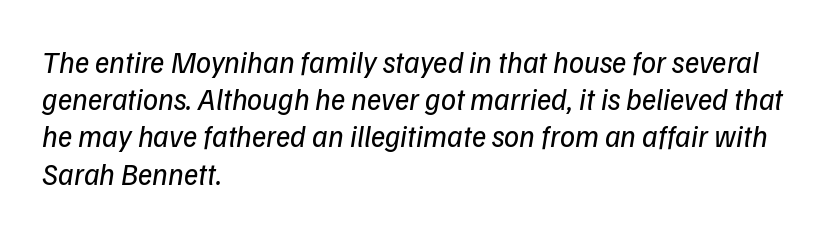
{"italic": "yes", "lean": "right", "slant_degrees": 9, "bold": "no", "weight": "regular", "width": "normal", "stroke_contrast": "low", "x_height": "medium", "monospaced": "no", "underline": "no", "align": "left", "line_spacing_ratio": 1.24, "letter_spacing": "normal", "letter_spacing_em": 0.0, "glyph_px": 30}
